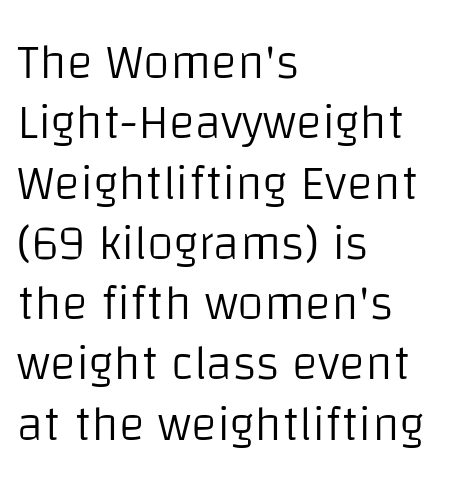
The image shows 49 px light sans-serif type, upright; set left-aligned, line spacing 1.23x, normal letter spacing, not underlined; low stroke contrast and a large x-height.
